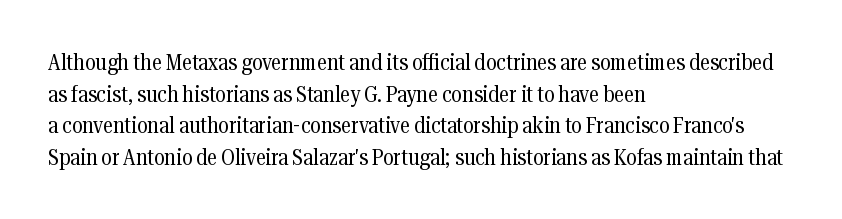
Q: Is the text bold? A: No.
Q: Is the text italic (slanted)? A: No, it is upright.
Q: Is the text underlined? A: No.
Q: How is the paragraph aligned? A: Left-aligned.
Q: Is the spacing between letters normal or unusually wide? A: Normal.
Q: Is the spacing between lines tight, normal or loose? A: Normal.
